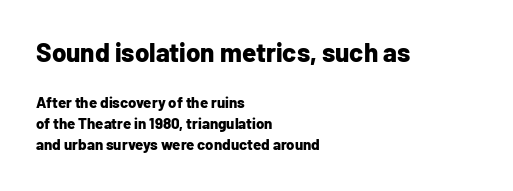
How are the letters spaced? Ordinarily, with no added tracking. Glance below the letters and you will spot only blank space. Whoever set this chose a conventional vertical rhythm. In this sample the first text group is rendered at the bigger scale.
